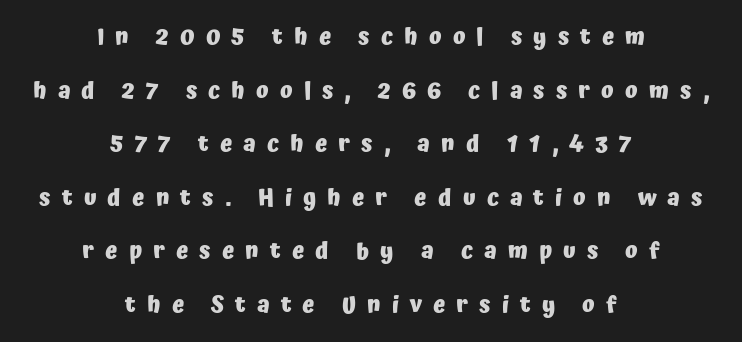
The image shows 23 px bold type, upright; set centered, loose line spacing (2.33x), unusually wide letter spacing (+0.48 em), not underlined.
